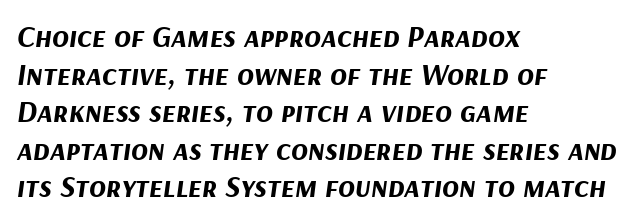
Q: Is the text bold? A: Yes.
Q: Is the text italic (slanted)? A: Yes, it leans right by about 9 degrees.
Q: Is the text underlined? A: No.
Q: How is the paragraph aligned? A: Left-aligned.
Q: Is the spacing between letters normal or unusually wide? A: Normal.
Q: Width (condensed, normal, or wide)? A: Normal.
Q: Stroke contrast? A: Medium.
Q: x-height? A: Medium.
Q: Monospaced? A: No.
